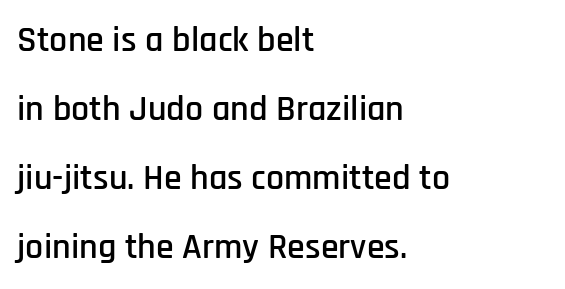
Q: Is the text italic (slanted)? A: No, it is upright.
Q: Is the typeface a serif or a sans-serif typeface? A: Sans-serif.
Q: Is the text underlined? A: No.
Q: How is the paragraph aligned? A: Left-aligned.
Q: Is the spacing between letters normal or unusually wide? A: Normal.
Q: Is the spacing between lines tight, normal or loose? A: Loose.
Q: Width (condensed, normal, or wide)? A: Condensed.
Q: Stroke contrast? A: Low.
Q: x-height? A: Large.
Q: Monospaced? A: No.
